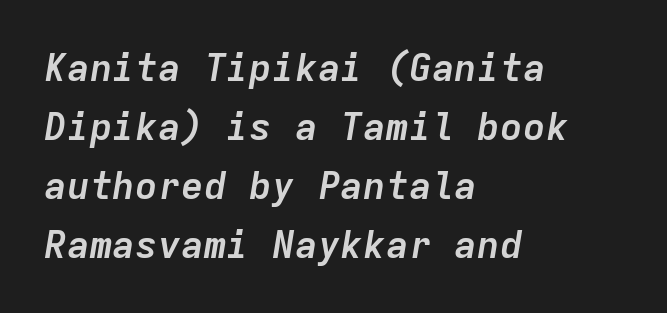
Monospaced: the letters line up in strict vertical columns. Every character sits at an angle, as italics do. Does the weight exceed regular? Yes, all the way to bold. Evenly set lines give the paragraph a standard silhouette. This rendering features lettering with no underline.
